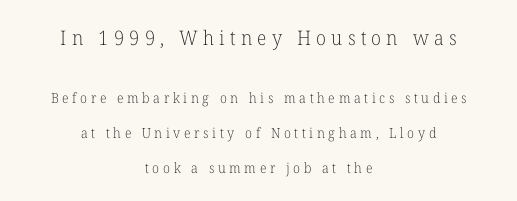
Q: Is the text bold? A: No.
Q: Is the text italic (slanted)? A: No, it is upright.
Q: Is the text underlined? A: No.
Q: How is the paragraph aligned? A: Centered.
Q: Is the spacing between letters normal or unusually wide? A: Unusually wide.
Q: Is the spacing between lines tight, normal or loose? A: Loose.
Q: Which block of text is set in a larger size, the first (top) or the second (bottom)? A: The first (top) one.
